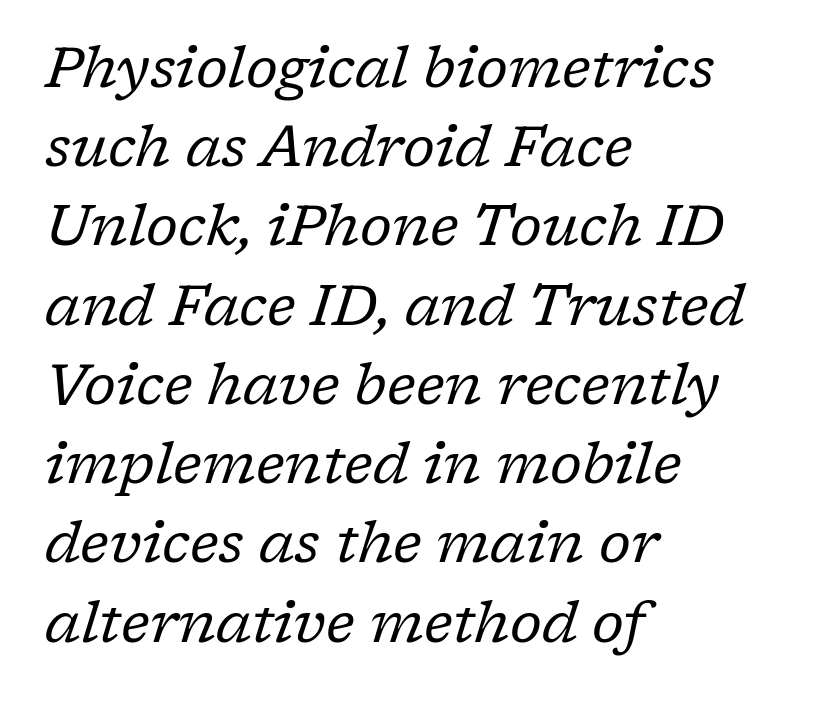
The image shows 57 px regular-weight serif type, italic (leaning right); set left-aligned, normal line spacing (1.39x), normal letter spacing, not underlined; low stroke contrast and a medium x-height.
